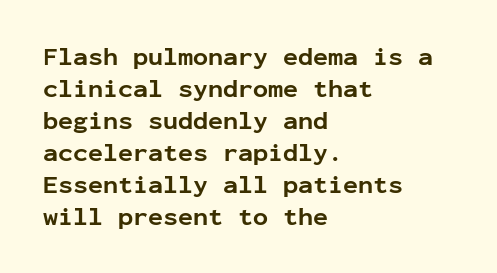
The typesetter chose a ragged-right arrangement here. The line texture is even and compact thanks to regular tracking. Summary of weight: heavy, a full bold. Vertically, the passage feels balanced, rows spaced as you'd expect. In terms of posture, this sample is upright.
